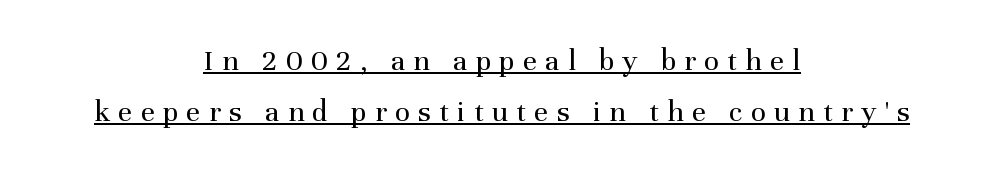
Q: Is the text bold? A: No.
Q: Is the text italic (slanted)? A: No, it is upright.
Q: Is the typeface a serif or a sans-serif typeface? A: Serif.
Q: Is the text underlined? A: Yes.
Q: How is the paragraph aligned? A: Centered.
Q: Is the spacing between letters normal or unusually wide? A: Unusually wide.
Q: Is the spacing between lines tight, normal or loose? A: Normal.
Q: Width (condensed, normal, or wide)? A: Normal.
Q: Stroke contrast? A: Medium.
Q: x-height? A: Medium.
Q: Monospaced? A: No.
